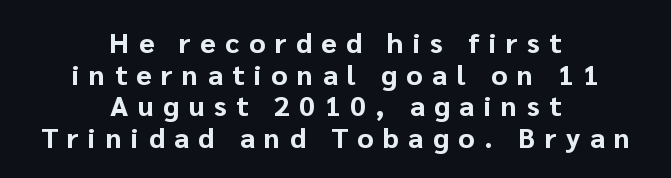
Is the type bold? Yes — the strokes are clearly thick and heavy. Students, note that the glyphs here are deliberately spaced far apart. Note the varied advance widths — an 'i' is clearly narrower than an 'm'. Typographically, this falls in the sans-serif category. A clean baseline with only descenders dipping below it.
